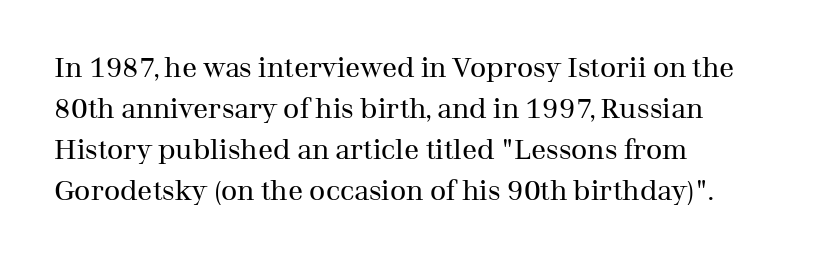
Q: Is the text bold? A: No.
Q: Is the text italic (slanted)? A: No, it is upright.
Q: Is the typeface a serif or a sans-serif typeface? A: Serif.
Q: Is the text underlined? A: No.
Q: How is the paragraph aligned? A: Left-aligned.
Q: Is the spacing between letters normal or unusually wide? A: Normal.
Q: Is the spacing between lines tight, normal or loose? A: Normal.
Q: Width (condensed, normal, or wide)? A: Normal.
Q: Stroke contrast? A: Medium.
Q: x-height? A: Medium.
Q: Monospaced? A: No.
